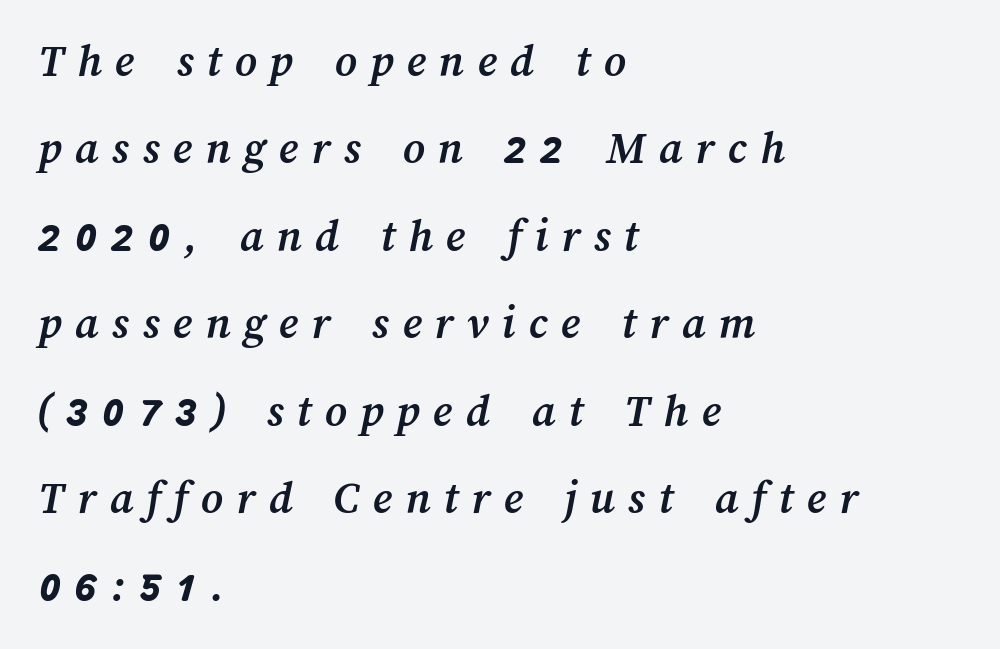
These lines carry a lot of weight — the face is fully bold. Note the varied advance widths — an 'i' is clearly narrower than an 'm'. The ragged edge is on the right, which tells us the setting is flush left. The tracking jumps out immediately: characters are airy and widely separated. Underlining? Definitely not there.
